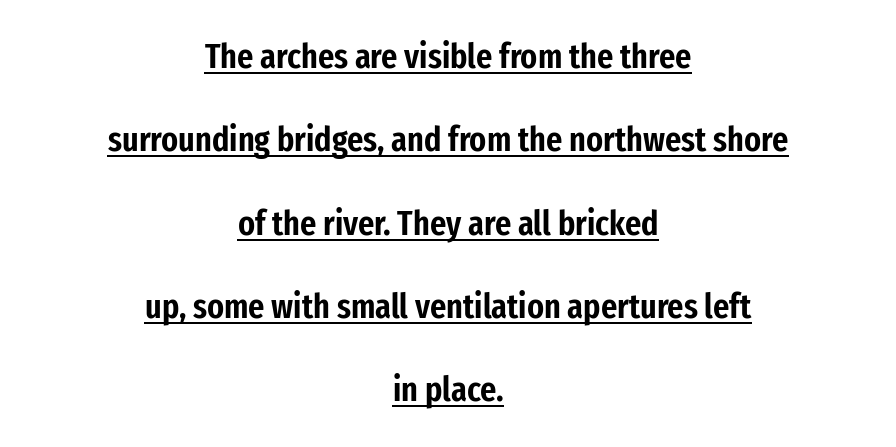
The image shows 35 px condensed sans-serif type, upright; set centered, loose line spacing (2.38x), normal letter spacing, underlined; low stroke contrast and a medium x-height.
